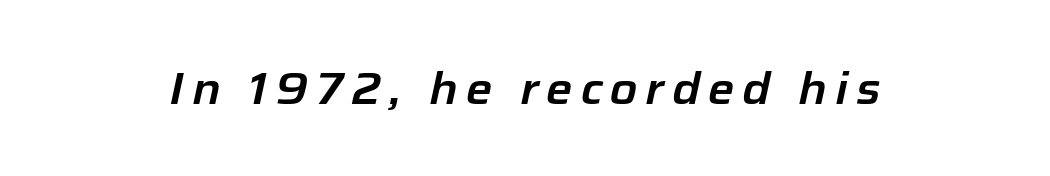
Q: Is the text italic (slanted)? A: Yes, it leans right by about 12 degrees.
Q: Is the text underlined? A: No.
Q: Width (condensed, normal, or wide)? A: Normal.
Q: Stroke contrast? A: Low.
Q: x-height? A: Medium.
Q: Monospaced? A: No.
